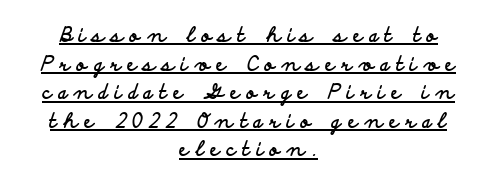
The image shows 20 px bold type; set centered, normal line spacing (1.43x), unusually wide letter spacing (+0.34 em), underlined.
